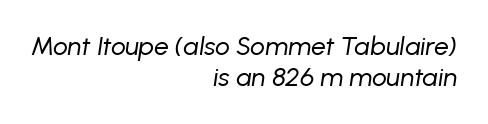
{"italic": "yes", "lean": "right", "slant_degrees": 8, "bold": "no", "underline": "no", "align": "right", "line_spacing_ratio": 1.21, "letter_spacing": "normal", "letter_spacing_em": 0.0, "glyph_px": 26}
